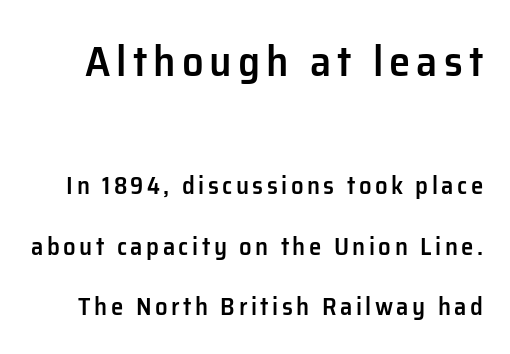
Q: Is the text bold? A: Semi-bold.
Q: Is the text italic (slanted)? A: No, it is upright.
Q: Is the typeface a serif or a sans-serif typeface? A: Sans-serif.
Q: Is the text underlined? A: No.
Q: Is the spacing between lines tight, normal or loose? A: Loose.
Q: Which block of text is set in a larger size, the first (top) or the second (bottom)? A: The first (top) one.
Q: Width (condensed, normal, or wide)? A: Normal.
Q: Stroke contrast? A: Low.
Q: x-height? A: Medium.
Q: Monospaced? A: No.
